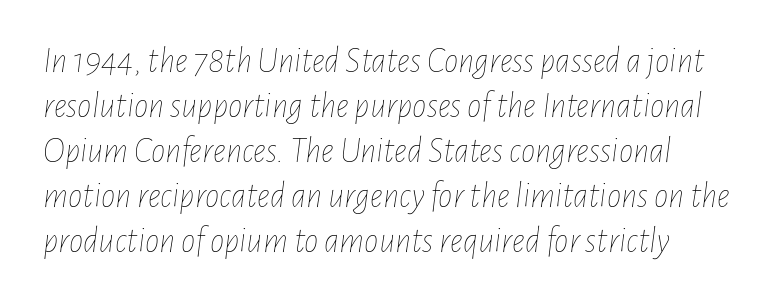
{"italic": "yes", "lean": "right", "slant_degrees": 7, "bold": "no", "weight": "thin", "width": "condensed", "stroke_contrast": "low", "x_height": "medium", "monospaced": "no", "underline": "no", "line_spacing": "normal", "line_spacing_ratio": 1.25, "letter_spacing": "normal", "letter_spacing_em": 0.0, "glyph_px": 36}
